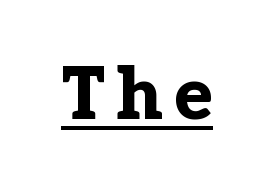
The image shows 71 px bold serif type, upright; set underlined; low stroke contrast and a medium x-height.
